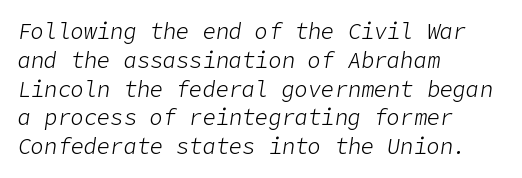
{"italic": "yes", "lean": "right", "slant_degrees": 9, "bold": "no", "underline": "no", "align": "left", "line_spacing": "normal", "line_spacing_ratio": 1.31, "letter_spacing": "normal", "letter_spacing_em": 0.0, "glyph_px": 22}
